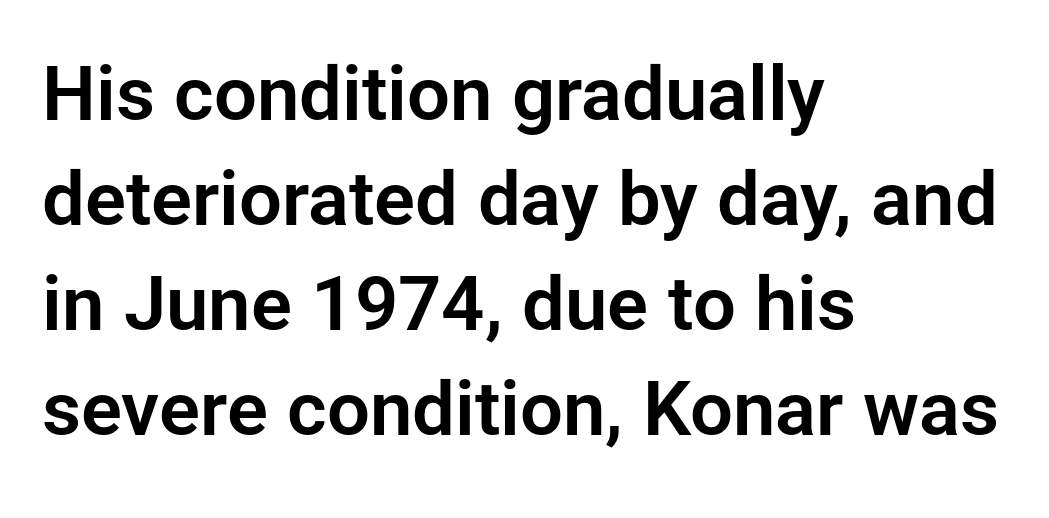
The image shows 76 px sans-serif type, upright; set left-aligned, normal line spacing (1.38x), normal letter spacing, not underlined; low stroke contrast and a medium x-height.
